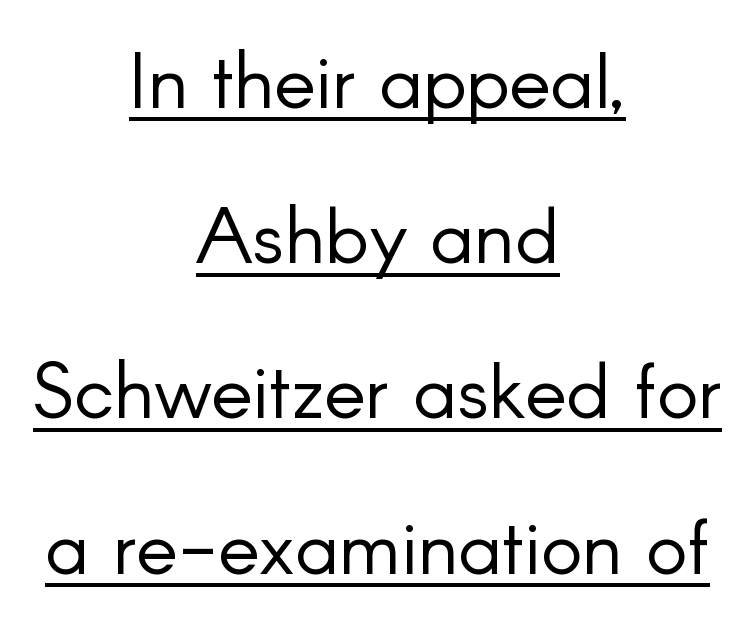
Underline: present. The passage shown is typed in a proportional face where columns would drift. A typesetter would call this zero additional tracking. Unlike italic type, these characters show no tilt at all. The passage shown is not bold in any degree.
